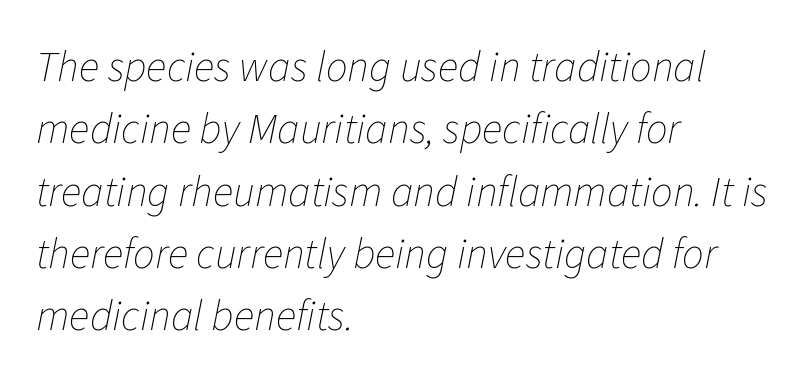
Q: Is the text bold? A: No.
Q: Is the text italic (slanted)? A: Yes, it leans right by about 11 degrees.
Q: Is the text underlined? A: No.
Q: How is the paragraph aligned? A: Left-aligned.
Q: Is the spacing between letters normal or unusually wide? A: Normal.
Q: Is the spacing between lines tight, normal or loose? A: Normal.
Q: Width (condensed, normal, or wide)? A: Normal.
Q: Stroke contrast? A: Low.
Q: x-height? A: Medium.
Q: Monospaced? A: No.
